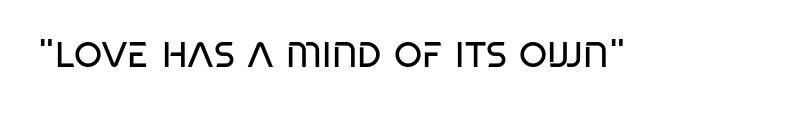
Q: Is the text bold? A: No.
Q: Is the text italic (slanted)? A: No, it is upright.
Q: Is the typeface a serif or a sans-serif typeface? A: Sans-serif.
Q: Is the text underlined? A: No.
Q: Is the spacing between letters normal or unusually wide? A: Normal.
Q: Width (condensed, normal, or wide)? A: Condensed.
Q: Stroke contrast? A: Low.
Q: x-height? A: Large.
Q: Monospaced? A: No.
